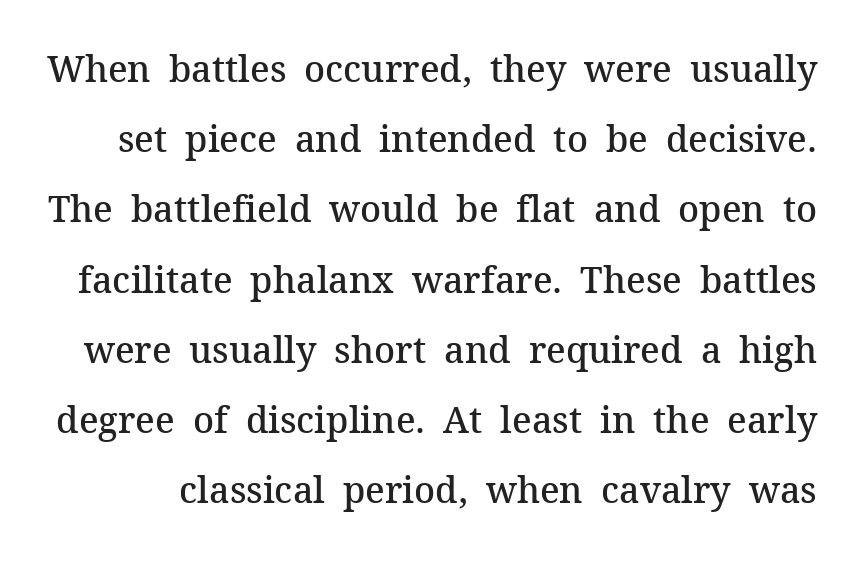
Character widths vary here, with narrow letters taking less room than wide ones. The font's upright variant was chosen for this text. Students, this is semibold: more ink than regular, less than bold. Little horizontal feet cap the strokes, marking this as serif type. Caption: standard tracking, unaltered. Descenders hang freely into open space.
